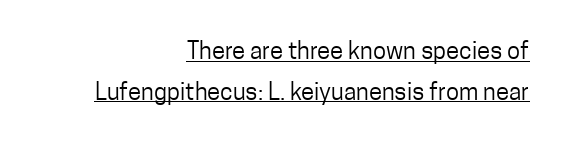
Q: Is the text bold? A: No.
Q: Is the text italic (slanted)? A: No, it is upright.
Q: Is the text underlined? A: Yes.
Q: How is the paragraph aligned? A: Right-aligned.
Q: Is the spacing between letters normal or unusually wide? A: Normal.
Q: Is the spacing between lines tight, normal or loose? A: Normal.
